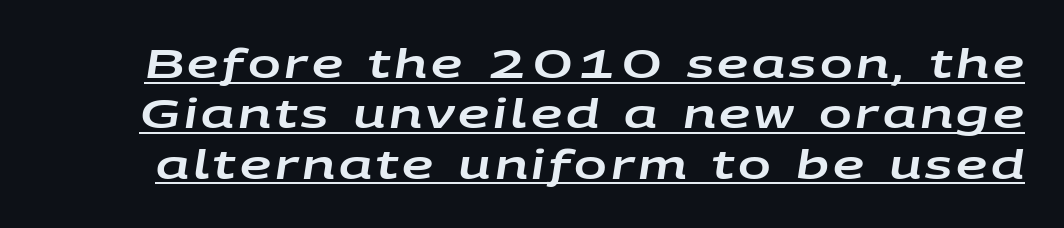
{"italic": "yes", "lean": "right", "slant_degrees": 9, "width": "wide", "stroke_contrast": "low", "x_height": "large", "monospaced": "no", "underline": "yes", "line_spacing": "normal", "line_spacing_ratio": 1.29, "glyph_px": 39}
